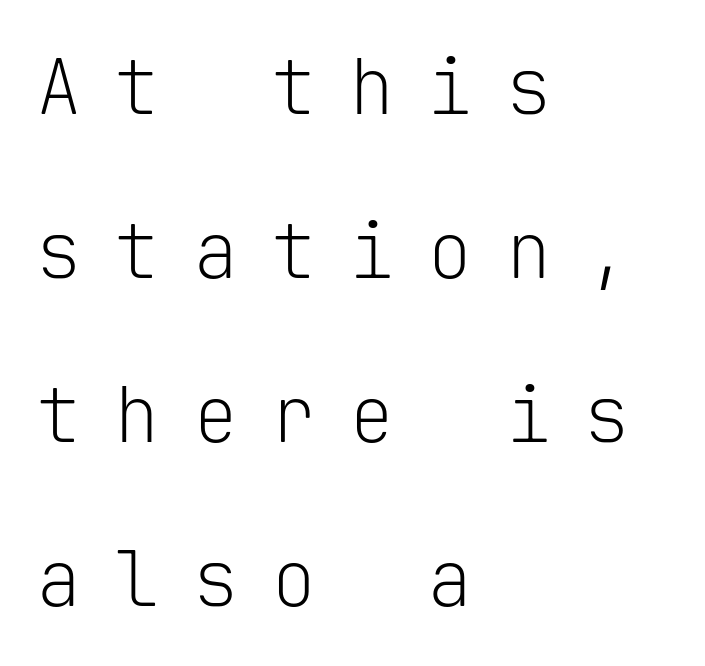
Notice how the stems are strictly vertical — no italics here. This rendering uses left alignment, leaving the right contour irregular. Weight: not bold — regular or lighter. No feet cap the strokes, marking this as sans-serif type. Here the designer chose a console-style face with uniform glyph widths. Successive baselines arrive slowly, with a big drop between each.
